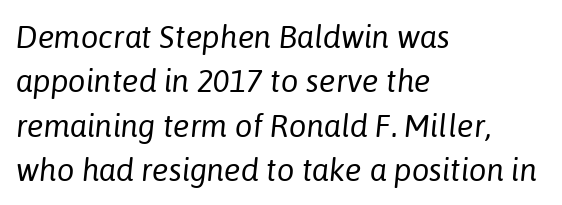
{"italic": "yes", "lean": "right", "slant_degrees": 6, "bold": "no", "weight": "regular", "width": "normal", "stroke_contrast": "low", "x_height": "medium", "monospaced": "no", "underline": "no", "align": "left", "line_spacing": "normal", "line_spacing_ratio": 1.43, "letter_spacing": "normal", "letter_spacing_em": 0.0, "glyph_px": 31}
